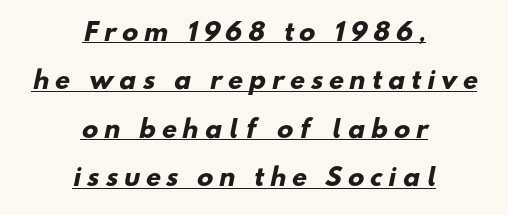
Q: Is the text bold? A: Yes.
Q: Is the text underlined? A: Yes.
Q: How is the paragraph aligned? A: Centered.
Q: Is the spacing between letters normal or unusually wide? A: Unusually wide.
Q: Is the spacing between lines tight, normal or loose? A: Loose.
